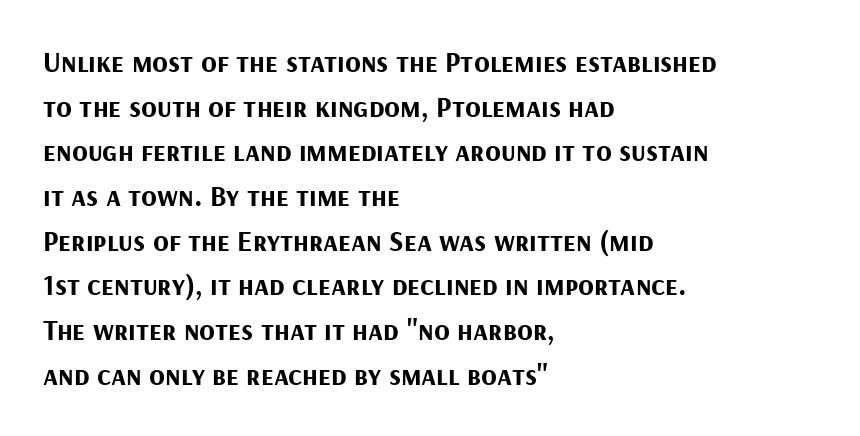
Q: Is the text bold? A: Yes.
Q: Is the text italic (slanted)? A: No, it is upright.
Q: Is the typeface a serif or a sans-serif typeface? A: Sans-serif.
Q: Is the text underlined? A: No.
Q: How is the paragraph aligned? A: Left-aligned.
Q: Is the spacing between letters normal or unusually wide? A: Normal.
Q: Is the spacing between lines tight, normal or loose? A: Normal.
Q: Width (condensed, normal, or wide)? A: Normal.
Q: Stroke contrast? A: Medium.
Q: x-height? A: Medium.
Q: Monospaced? A: No.
